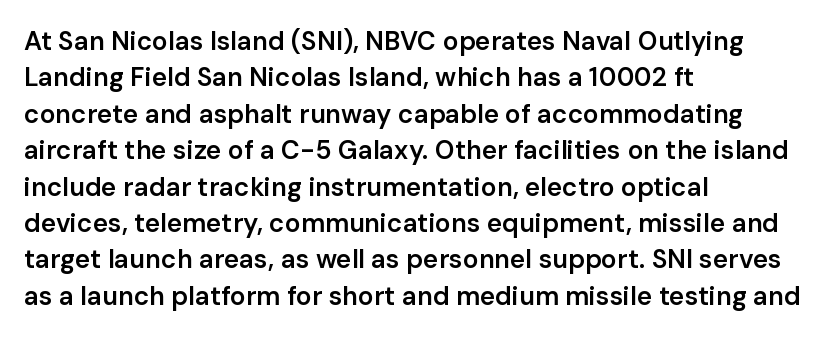
The image shows 26 px text type, upright; set left-aligned, normal line spacing (1.4x), normal letter spacing, not underlined.
